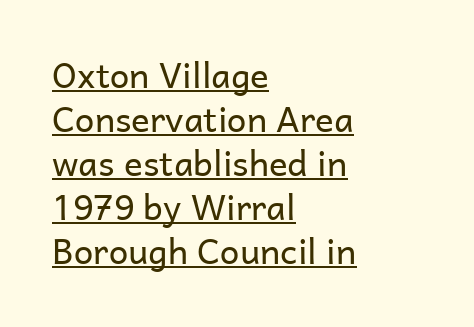
The image shows 35 px regular-weight sans-serif type, upright; set left-aligned, normal line spacing (1.26x), normal letter spacing, underlined; low stroke contrast and a medium x-height.
